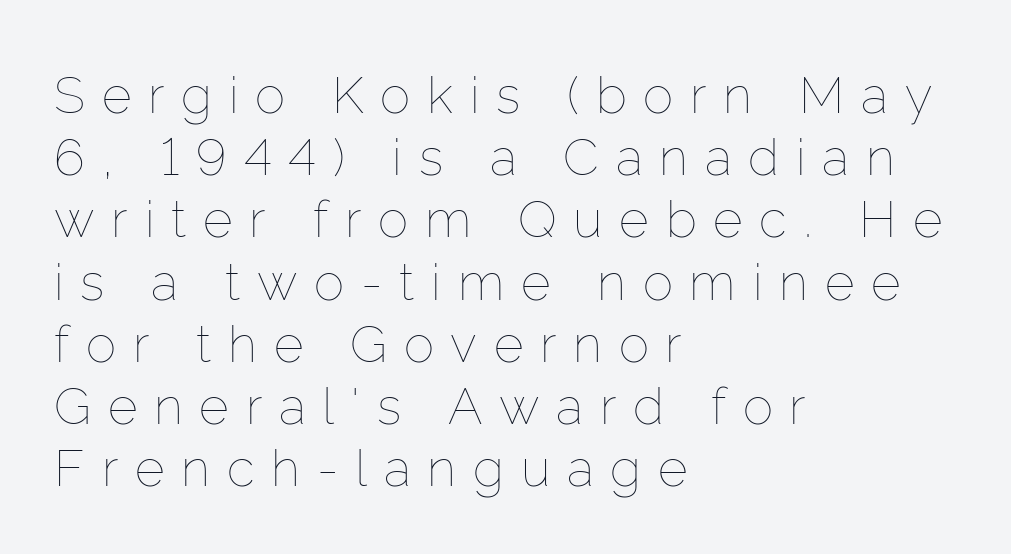
Spacing verdict: proportional, widths tailored to each character. A clean baseline with only descenders dipping below it. Tracking value appears strongly positive — letters spread wide. Leftover space on each line is placed entirely after the last word. Does the lettering tilt? It doesn't — this is upright. The weight tops out at a normal text grade.
